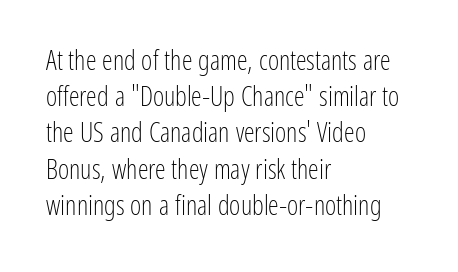
Q: Is the text bold? A: No.
Q: Is the text italic (slanted)? A: No, it is upright.
Q: Is the text underlined? A: No.
Q: How is the paragraph aligned? A: Left-aligned.
Q: Is the spacing between letters normal or unusually wide? A: Normal.
Q: Is the spacing between lines tight, normal or loose? A: Normal.
